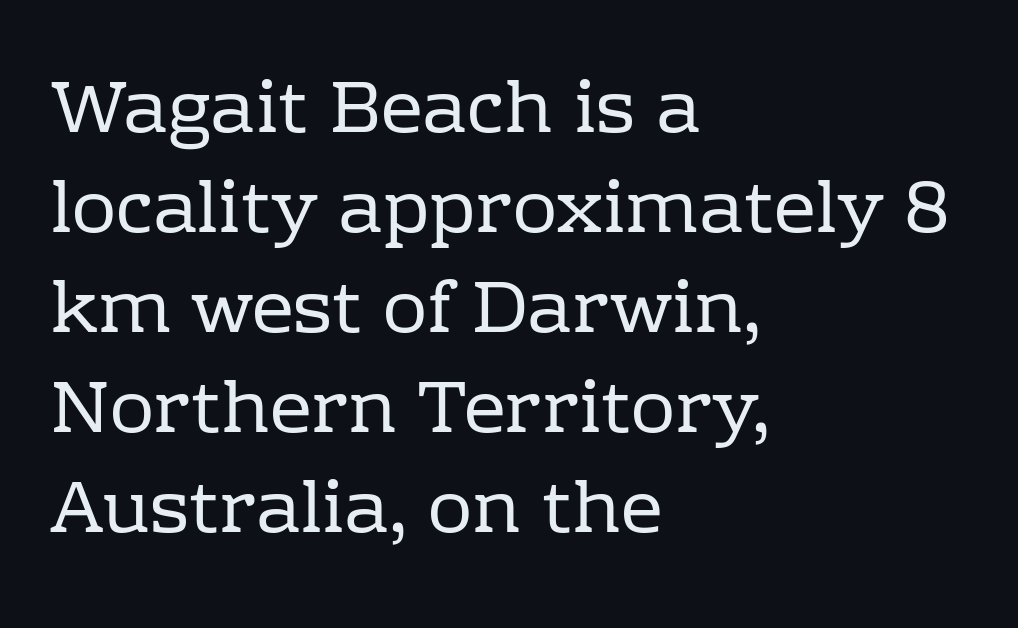
The lettering stays uniformly vertical, giving the passage a roman look. Letters have the restrained weight of plain body copy at most. In terms of leading, this rendering sits right in the middle. These lines are set flush left with a ragged right edge. You could call the tracking neutral — neither tight nor loose.
